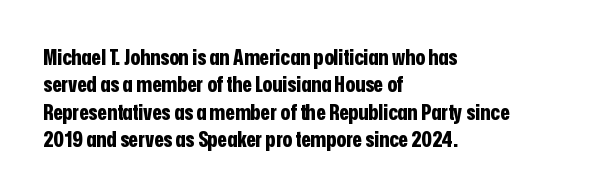
The image shows 22 px bold type, upright; set left-aligned, line spacing 1.24x, normal letter spacing, not underlined.
